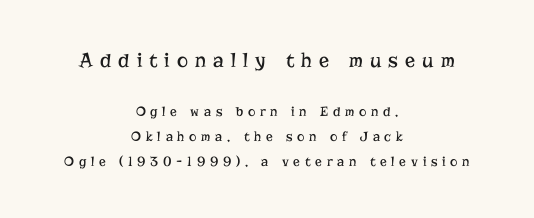
A centered setting, common on invitations and titles, is used for this passage. Letter spacing: wide. Notice how the stems are strictly vertical — no italics here. The string is rendered with underlining switched off. A quiet, ordinary-to-light weight characterises the typeface.
